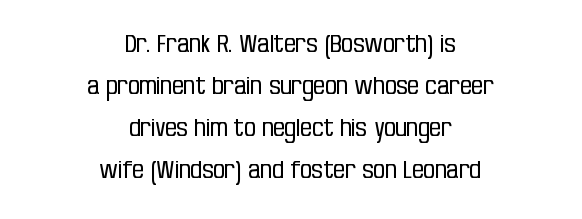
{"italic": "no", "bold": "no", "underline": "no", "align": "center", "line_spacing_ratio": 1.83, "letter_spacing": "normal", "letter_spacing_em": 0.0, "glyph_px": 23}
